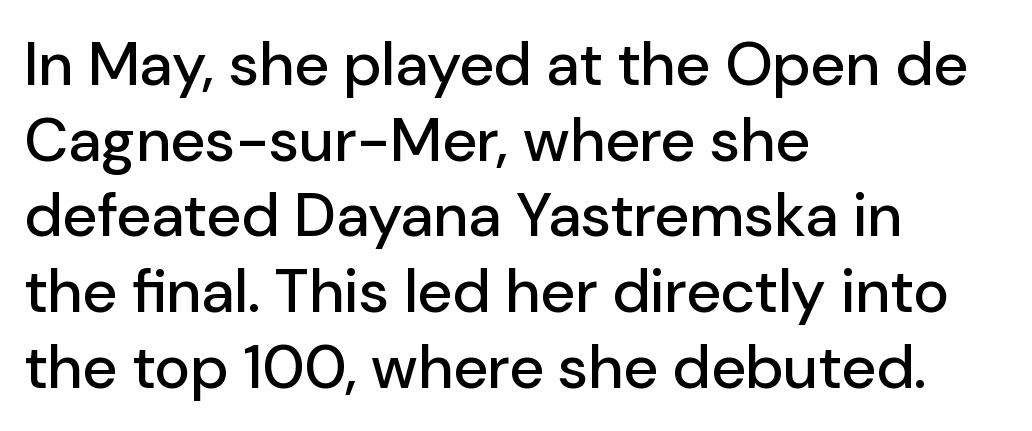
{"serif": "no", "italic": "no", "width": "normal", "stroke_contrast": "low", "x_height": "medium", "monospaced": "no", "underline": "no", "align": "left", "line_spacing_ratio": 1.24, "letter_spacing": "normal", "letter_spacing_em": 0.0, "glyph_px": 61}
